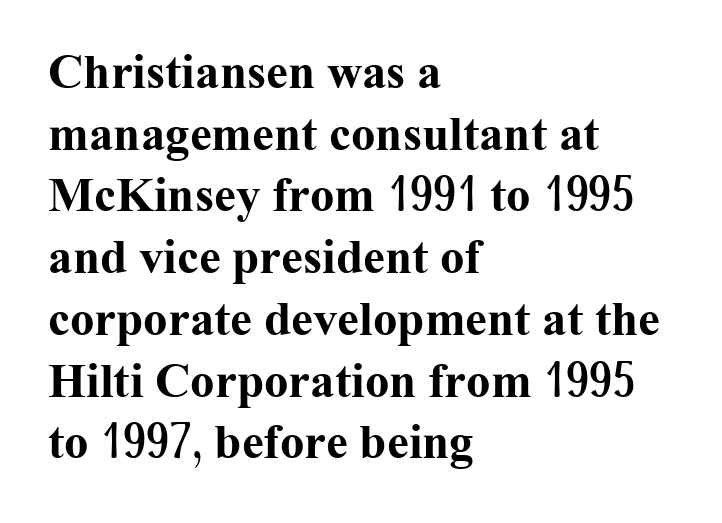
The image shows 49 px bold serif type, upright; set left-aligned, normal line spacing (1.26x), normal letter spacing, not underlined; medium stroke contrast and a medium x-height.
